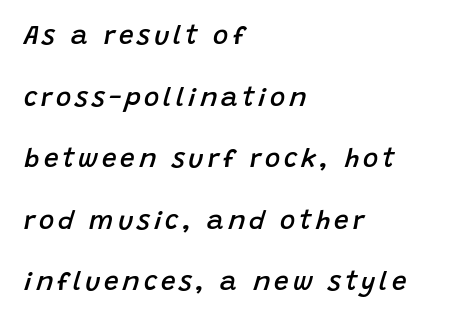
Stems and bowls a touch heavier than normal — semibold. Observe the lean: these are italic letterforms. Notice the wide empty band between every row — that's loose leading. Anything drawn beneath the words? Only blank space. Each line starts at the same left margin while the right side varies.
